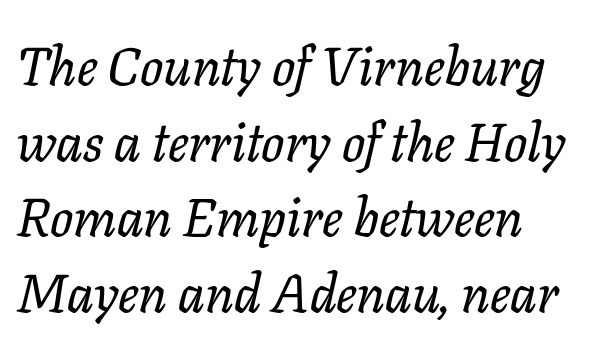
{"serif": "yes", "italic": "yes", "lean": "right", "slant_degrees": 11, "width": "normal", "stroke_contrast": "low", "x_height": "medium", "monospaced": "no", "underline": "no", "align": "left", "line_spacing": "normal", "line_spacing_ratio": 1.4, "letter_spacing": "normal", "letter_spacing_em": 0.0, "glyph_px": 54}
